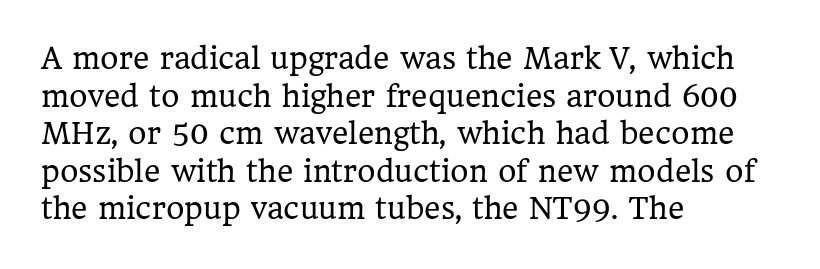
Q: Is the text bold? A: No.
Q: Is the text italic (slanted)? A: No, it is upright.
Q: Is the typeface a serif or a sans-serif typeface? A: Serif.
Q: Is the text underlined? A: No.
Q: How is the paragraph aligned? A: Left-aligned.
Q: Is the spacing between letters normal or unusually wide? A: Normal.
Q: Is the spacing between lines tight, normal or loose? A: Normal.
Q: Width (condensed, normal, or wide)? A: Normal.
Q: Stroke contrast? A: Low.
Q: x-height? A: Medium.
Q: Monospaced? A: No.
